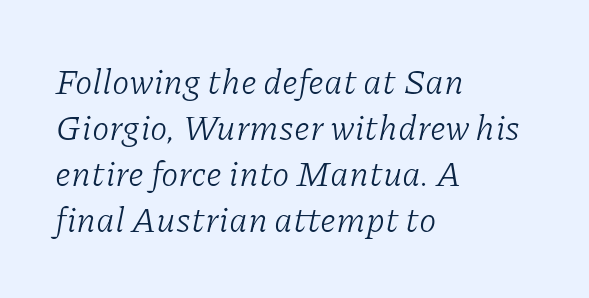
The image shows 35 px light serif type, italic (leaning right); set left-aligned, normal line spacing (1.31x), normal letter spacing, not underlined; low stroke contrast and a medium x-height.
